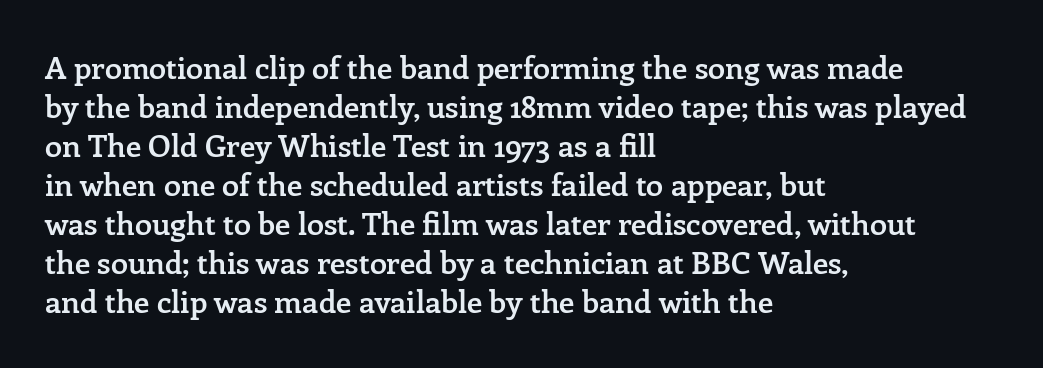
The image shows 31 px semibold serif type, upright; set left-aligned, normal line spacing (1.26x), normal letter spacing, not underlined; low stroke contrast and a medium x-height.
